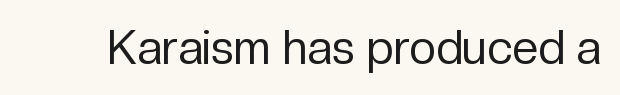
The image shows 47 px regular-weight sans-serif type, upright; set normal letter spacing, not underlined; low stroke contrast and a medium x-height.
